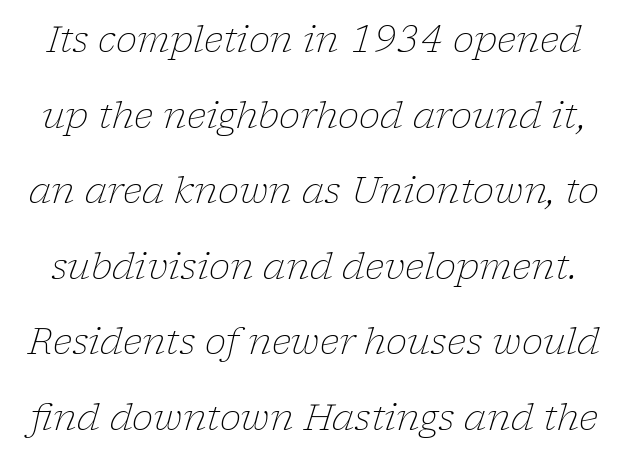
{"serif": "yes", "italic": "yes", "lean": "right", "slant_degrees": 17, "bold": "no", "weight": "light", "width": "normal", "stroke_contrast": "low", "x_height": "medium", "monospaced": "no", "underline": "no", "line_spacing": "loose", "line_spacing_ratio": 2.1, "letter_spacing": "normal", "letter_spacing_em": 0.0, "glyph_px": 36}
